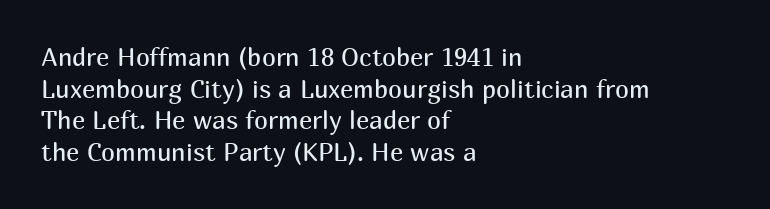
Q: Is the text bold? A: No.
Q: Is the text italic (slanted)? A: No, it is upright.
Q: Is the text underlined? A: No.
Q: How is the paragraph aligned? A: Left-aligned.
Q: Is the spacing between letters normal or unusually wide? A: Normal.
Q: Is the spacing between lines tight, normal or loose? A: Normal.
